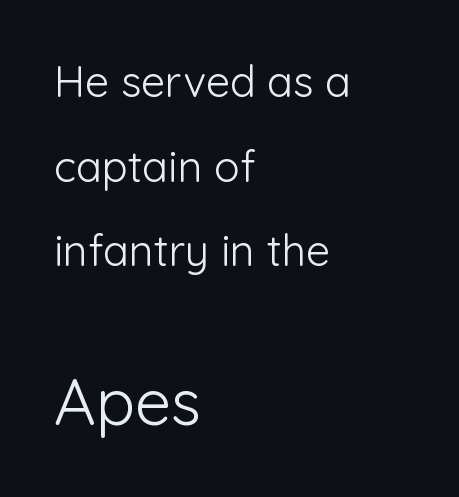
{"serif": "no", "italic": "no", "bold": "no", "weight": "light", "width": "normal", "stroke_contrast": "low", "x_height": "medium", "monospaced": "no", "underline": "no", "align": "left", "line_spacing": "loose", "line_spacing_ratio": 1.97, "letter_spacing": "normal", "letter_spacing_em": 0.0, "larger_block": "second", "size_ratio": 1.51, "glyph_px": 65}
